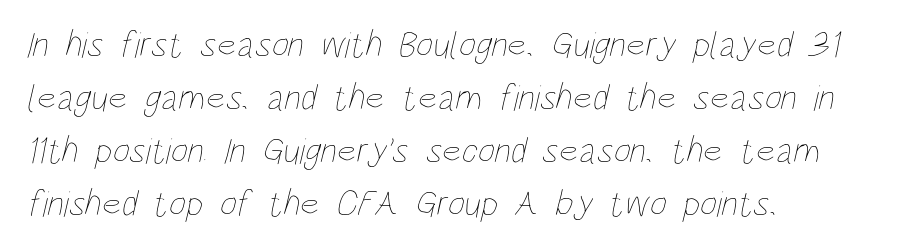
Q: Is the text bold? A: No.
Q: Is the text underlined? A: No.
Q: How is the paragraph aligned? A: Left-aligned.
Q: Is the spacing between letters normal or unusually wide? A: Normal.
Q: Is the spacing between lines tight, normal or loose? A: Normal.
Q: Width (condensed, normal, or wide)? A: Condensed.
Q: Stroke contrast? A: Low.
Q: x-height? A: Large.
Q: Monospaced? A: No.
